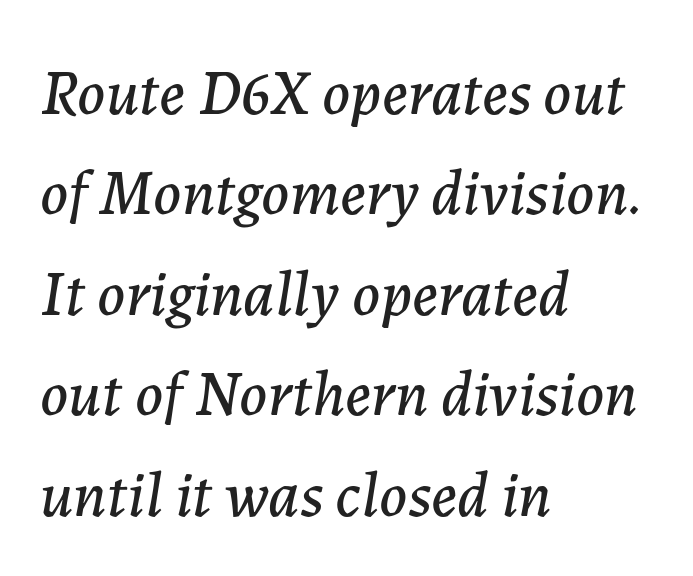
{"italic": "yes", "lean": "right", "slant_degrees": 7, "width": "normal", "stroke_contrast": "low", "x_height": "medium", "monospaced": "no", "underline": "no", "align": "left", "line_spacing": "normal", "line_spacing_ratio": 1.57, "letter_spacing": "normal", "letter_spacing_em": 0.0, "glyph_px": 64}
